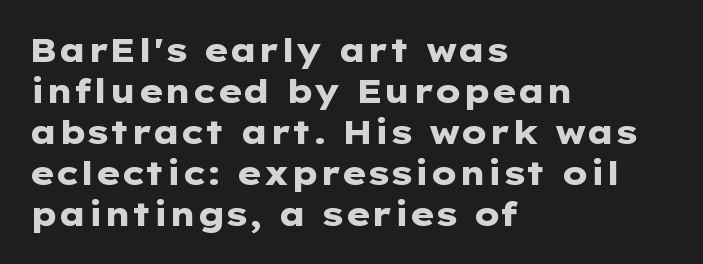
The image shows 33 px heavy, wide sans-serif type, upright; set left-aligned, line spacing 1.24x, normal letter spacing, not underlined; low stroke contrast and a medium x-height.
